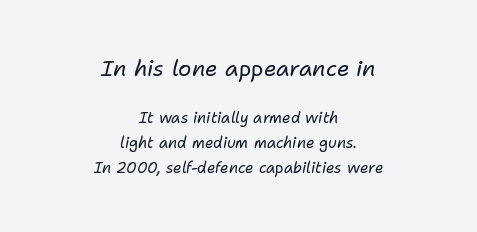
The image shows 22 px text type, italic (leaning right); set centered, normal line spacing (1.67x), normal letter spacing, not underlined; the first (top) block is 1.47x larger.
